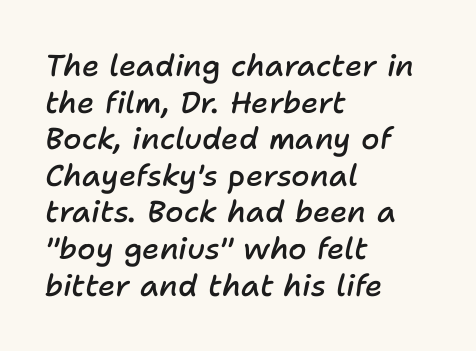
{"italic": "yes", "lean": "right", "slant_degrees": 11, "bold": "semi", "weight": "semibold", "width": "normal", "stroke_contrast": "low", "x_height": "medium", "monospaced": "no", "underline": "no", "align": "left", "line_spacing_ratio": 1.22, "letter_spacing": "normal", "letter_spacing_em": 0.0, "glyph_px": 30}
